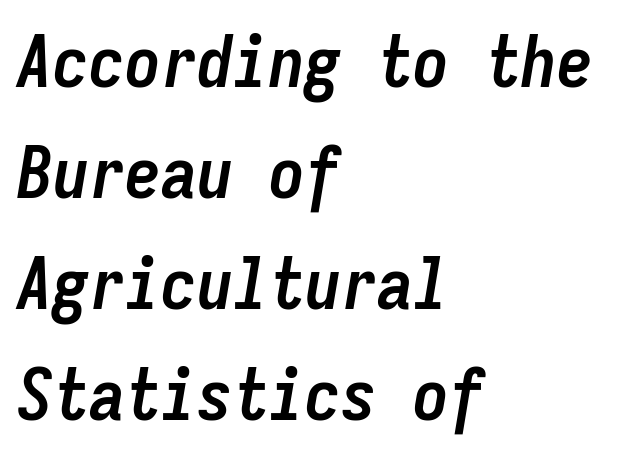
Q: Is the text bold? A: Yes.
Q: Is the text italic (slanted)? A: Yes, it leans right by about 9 degrees.
Q: Is the text underlined? A: No.
Q: How is the paragraph aligned? A: Left-aligned.
Q: Is the spacing between letters normal or unusually wide? A: Normal.
Q: Is the spacing between lines tight, normal or loose? A: Normal.
Q: Width (condensed, normal, or wide)? A: Condensed.
Q: Stroke contrast? A: Low.
Q: x-height? A: Medium.
Q: Monospaced? A: Yes.
